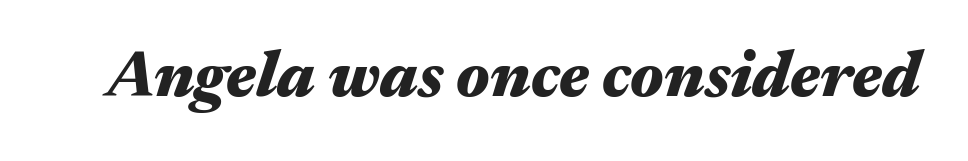
The image shows 64 px heavy, wide type, italic (leaning right); set normal letter spacing, not underlined; medium stroke contrast and a medium x-height.
